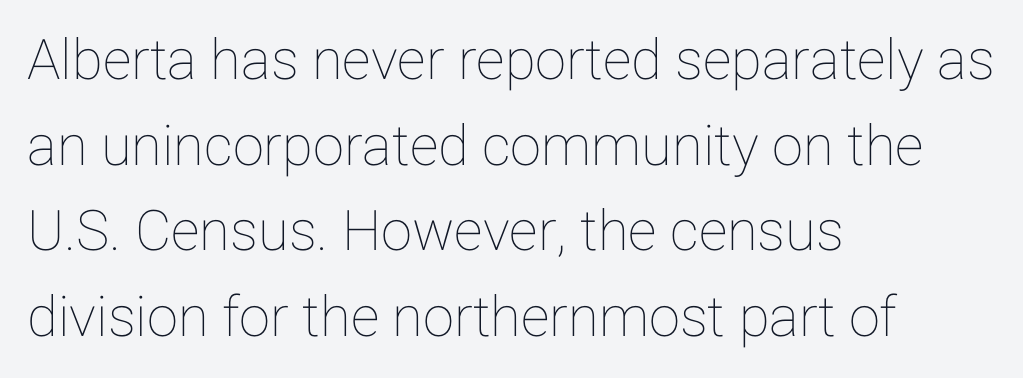
Q: Is the text italic (slanted)? A: No, it is upright.
Q: Is the text underlined? A: No.
Q: How is the paragraph aligned? A: Left-aligned.
Q: Is the spacing between letters normal or unusually wide? A: Normal.
Q: Is the spacing between lines tight, normal or loose? A: Normal.
Q: Width (condensed, normal, or wide)? A: Normal.
Q: Stroke contrast? A: Low.
Q: x-height? A: Medium.
Q: Monospaced? A: No.
